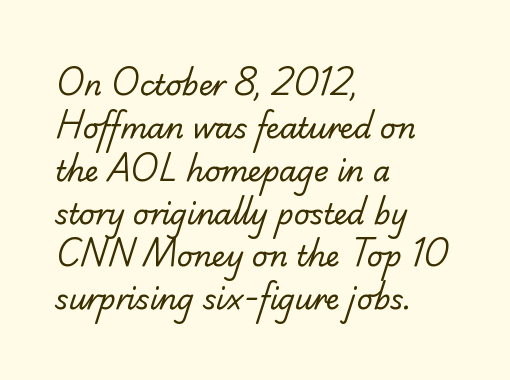
{"serif": "yes", "bold": "no", "weight": "regular", "width": "normal", "stroke_contrast": "low", "x_height": "small", "monospaced": "no", "underline": "no", "align": "left", "line_spacing": "normal", "line_spacing_ratio": 1.53, "letter_spacing": "normal", "letter_spacing_em": 0.0, "glyph_px": 28}
